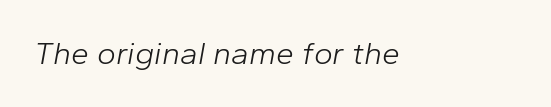
The image shows 32 px light type, italic (leaning right); set normal letter spacing, not underlined; low stroke contrast and a medium x-height.
